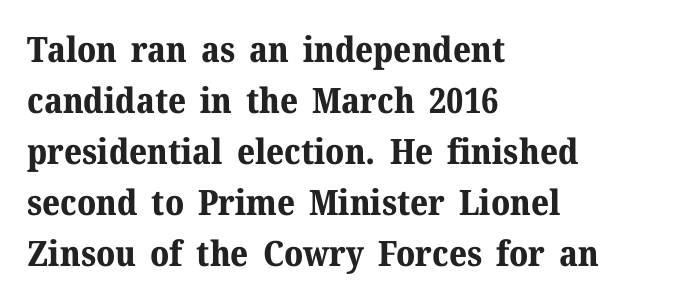
The paragraph shown leans on its left margin. A full-strength bold gives these letters their thick strokes. Note: serifs present on the glyphs. Vertical spacing — default. The strip under each line holds only bare page.
